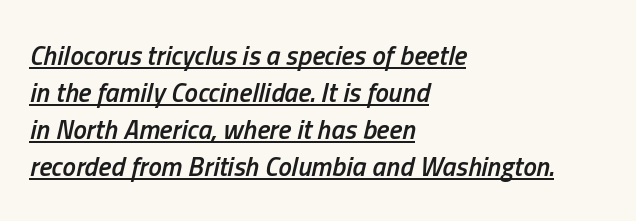
Firm but not heavy-handed strokes: this text is semibold. Observe the ordinary spacing: letters are neighbours, not strangers. Reading down the column, the eye jumps a familiar distance to each next line. Every character sits at an angle, as italics do. The typesetter has applied underlining to the passage shown. Horizontal alignment here is leftward, the default for most running prose.
